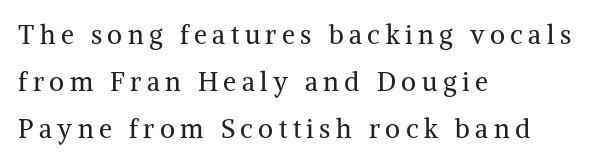
The image shows 26 px text type, upright; set left-aligned, line spacing 1.8x, unusually wide letter spacing (+0.21 em), not underlined.
